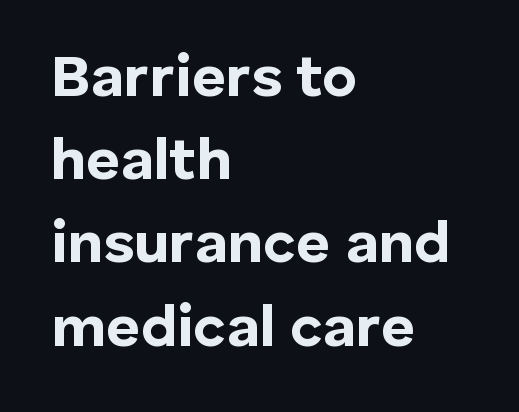
Q: Is the text bold? A: Yes.
Q: Is the text italic (slanted)? A: No, it is upright.
Q: Is the typeface a serif or a sans-serif typeface? A: Sans-serif.
Q: Is the text underlined? A: No.
Q: How is the paragraph aligned? A: Left-aligned.
Q: Is the spacing between letters normal or unusually wide? A: Normal.
Q: Is the spacing between lines tight, normal or loose? A: Normal.
Q: Width (condensed, normal, or wide)? A: Normal.
Q: Stroke contrast? A: Low.
Q: x-height? A: Medium.
Q: Monospaced? A: No.
